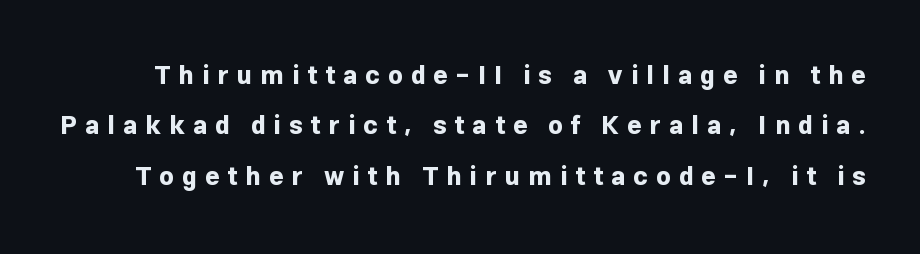
The image shows 25 px bold type, upright; set loose line spacing (2.02x), unusually wide letter spacing (+0.32 em), not underlined.
